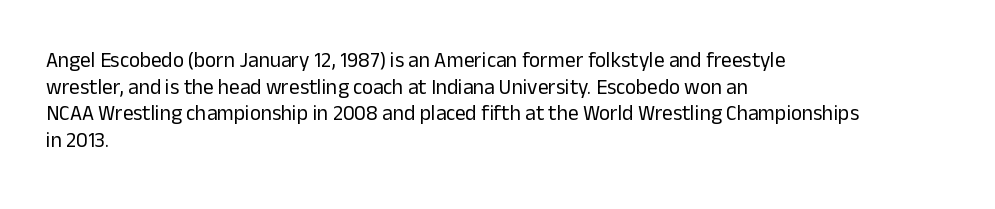
{"italic": "no", "bold": "no", "underline": "no", "align": "left", "line_spacing": "normal", "line_spacing_ratio": 1.27, "letter_spacing": "normal", "letter_spacing_em": 0.0, "glyph_px": 21}
